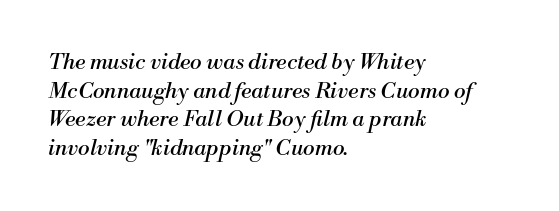
{"italic": "yes", "lean": "right", "slant_degrees": 13, "bold": "no", "underline": "no", "align": "left", "line_spacing": "normal", "line_spacing_ratio": 1.3, "letter_spacing": "normal", "letter_spacing_em": 0.0, "glyph_px": 22}
